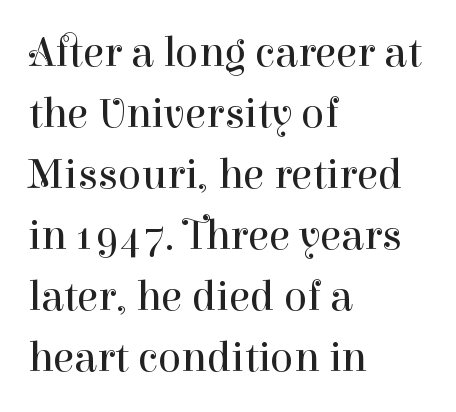
Q: Is the text bold? A: No.
Q: Is the text italic (slanted)? A: No, it is upright.
Q: Is the typeface a serif or a sans-serif typeface? A: Serif.
Q: Is the text underlined? A: No.
Q: How is the paragraph aligned? A: Left-aligned.
Q: Is the spacing between letters normal or unusually wide? A: Normal.
Q: Is the spacing between lines tight, normal or loose? A: Normal.
Q: Width (condensed, normal, or wide)? A: Normal.
Q: Stroke contrast? A: High.
Q: x-height? A: Medium.
Q: Monospaced? A: No.
